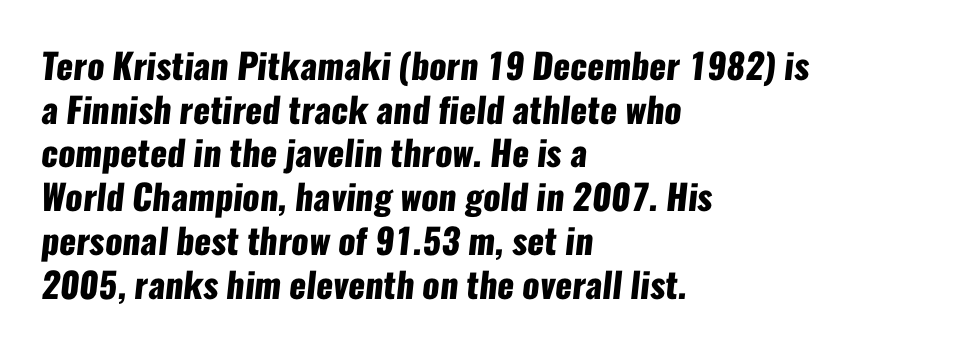
Does the copy run flush right? No — it runs flush left. A typesetter would call this proportional, since set widths differ per character. Nobody touched the tracking dial on this one. Vertically, the passage feels balanced, rows spaced as you'd expect. Look at the stroke-to-counter ratio: heavy, a bold. Descenders hang freely into open space.
